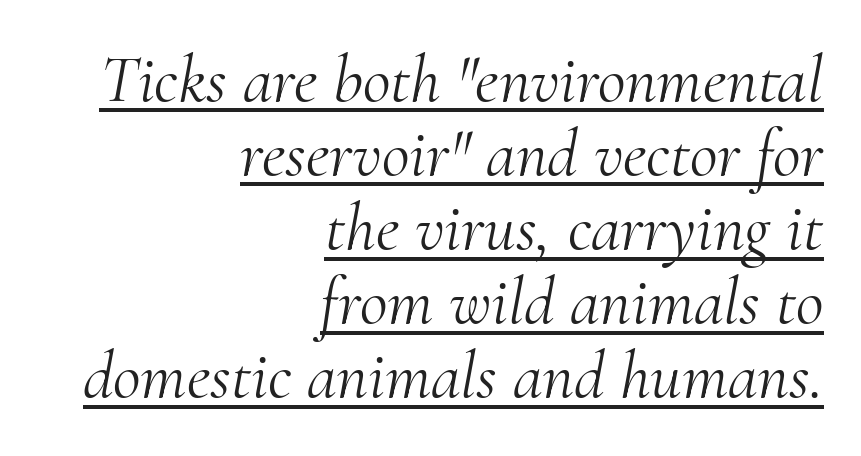
Q: Is the text bold? A: No.
Q: Is the text italic (slanted)? A: Yes, it leans right by about 10 degrees.
Q: Is the typeface a serif or a sans-serif typeface? A: Serif.
Q: Is the text underlined? A: Yes.
Q: How is the paragraph aligned? A: Right-aligned.
Q: Is the spacing between letters normal or unusually wide? A: Normal.
Q: Is the spacing between lines tight, normal or loose? A: Tight.
Q: Width (condensed, normal, or wide)? A: Normal.
Q: Stroke contrast? A: Medium.
Q: x-height? A: Small.
Q: Monospaced? A: No.
